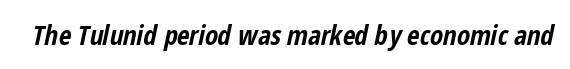
Bold? Absolutely — the strokes are thick and heavy. Rule under the text: the space is simply empty. Students, note that the glyphs here touch the page at normal intervals. You can tell it's italic because the verticals aren't actually vertical.
